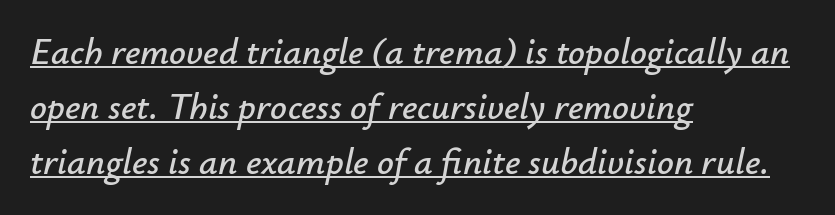
Spacing verdict: proportional, widths tailored to each character. Somebody hit Ctrl+U on this one — the words are underlined. The passage is arranged the way most books set body copy — flush left. The whole block is typeset with a tilt. Each new line begins a customary step beneath the previous one. A typesetter would call this zero additional tracking.
